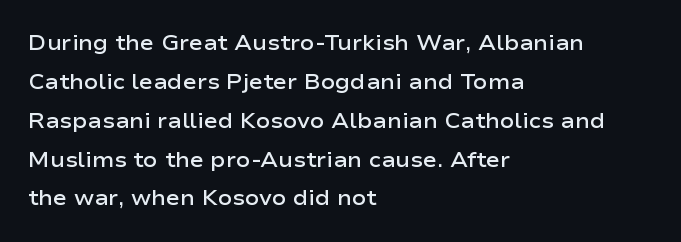
Q: Is the text bold? A: Semi-bold.
Q: Is the text italic (slanted)? A: No, it is upright.
Q: Is the text underlined? A: No.
Q: How is the paragraph aligned? A: Left-aligned.
Q: Is the spacing between letters normal or unusually wide? A: Normal.
